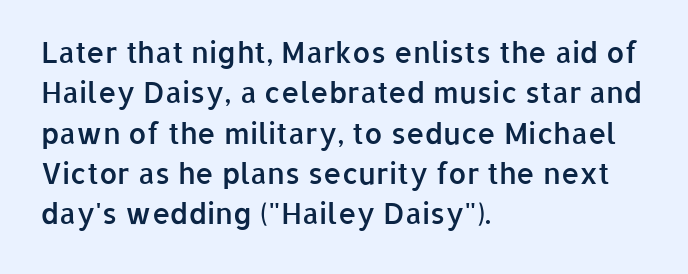
The image shows 29 px semibold sans-serif type, upright; set left-aligned, normal line spacing (1.39x), normal letter spacing, not underlined; low stroke contrast and a medium x-height.
